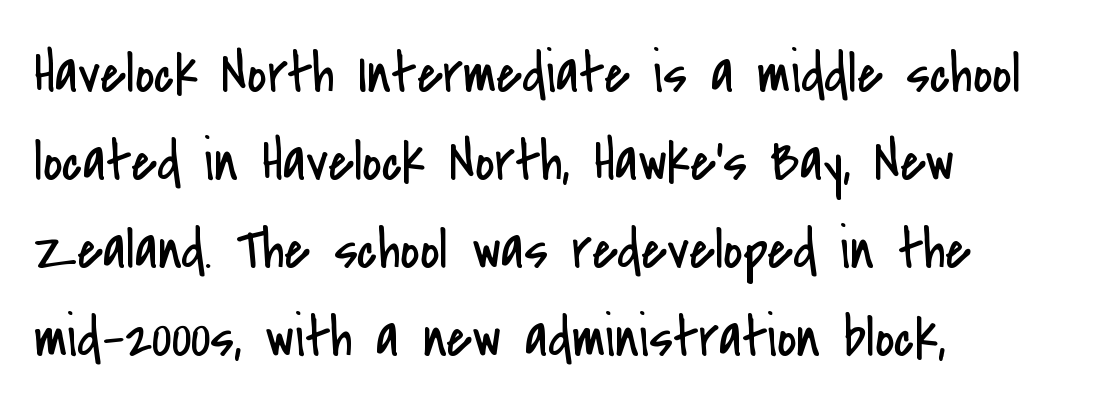
Q: Is the text bold? A: No.
Q: Is the text italic (slanted)? A: No, it is upright.
Q: Is the typeface a serif or a sans-serif typeface? A: Sans-serif.
Q: Is the text underlined? A: No.
Q: How is the paragraph aligned? A: Left-aligned.
Q: Is the spacing between letters normal or unusually wide? A: Normal.
Q: Is the spacing between lines tight, normal or loose? A: Normal.
Q: Width (condensed, normal, or wide)? A: Condensed.
Q: Stroke contrast? A: Low.
Q: x-height? A: Small.
Q: Monospaced? A: No.
